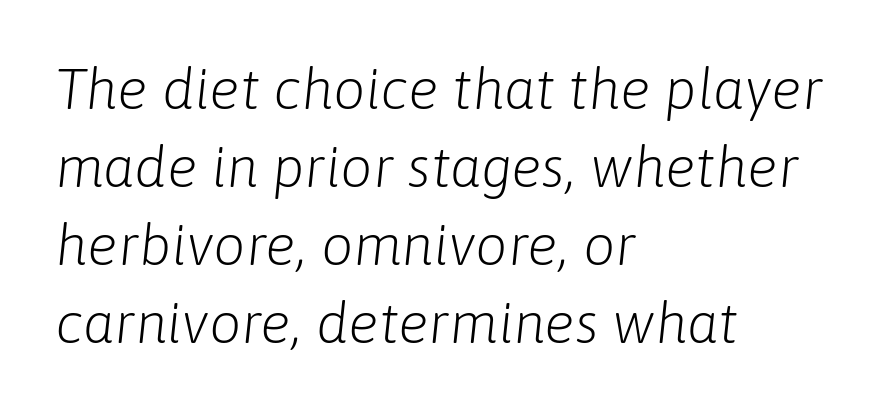
{"italic": "yes", "lean": "right", "slant_degrees": 6, "bold": "no", "weight": "light", "width": "normal", "stroke_contrast": "low", "x_height": "medium", "monospaced": "no", "underline": "no", "align": "left", "line_spacing": "normal", "line_spacing_ratio": 1.37, "letter_spacing": "normal", "letter_spacing_em": 0.0, "glyph_px": 57}
